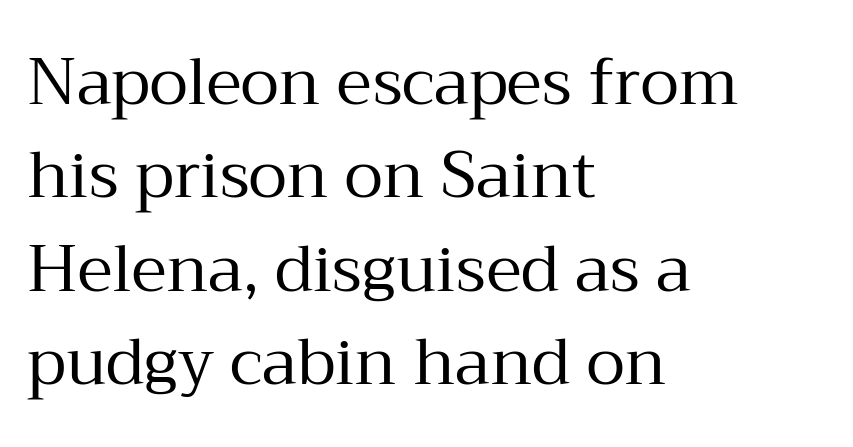
Glyph-to-glyph distance matches everyday printed text. Type without underlining. Letters have the restrained weight of plain body copy at most. The specimen reads as upright at a glance. Each letter's strokes conclude with small projecting serifs.
